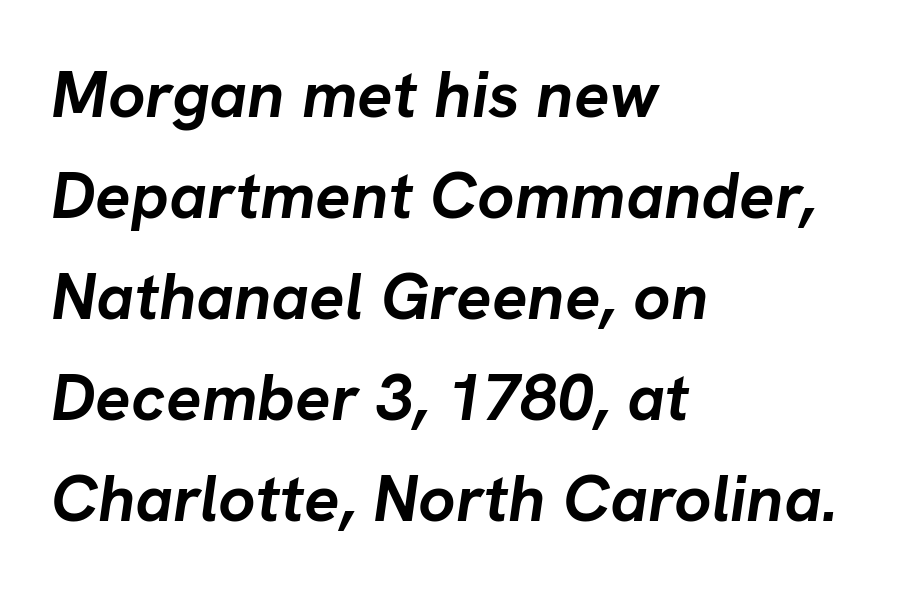
Rendered with sloped, italic letterforms. Clear beneath every line of the passage. A typesetter would call this proportional, since set widths differ per character. The face used here has the dense, thick strokes of a bold.
